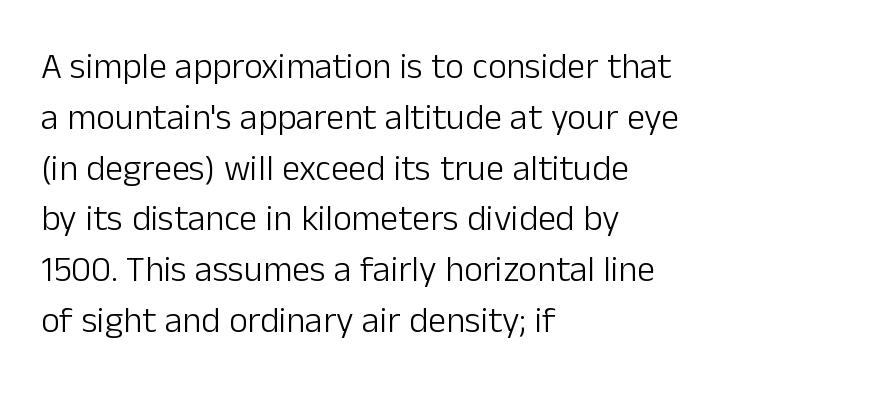
The image shows 36 px light sans-serif type, upright; set left-aligned, normal line spacing (1.41x), normal letter spacing, not underlined; low stroke contrast and a medium x-height.
